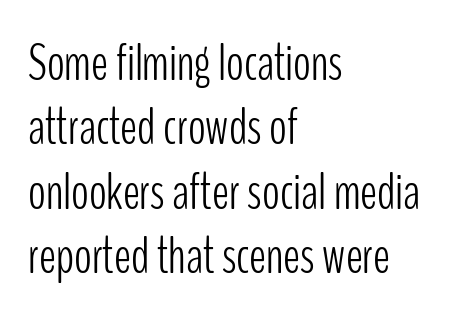
The image shows 52 px light, condensed sans-serif type, upright; set left-aligned, line spacing 1.24x, normal letter spacing, not underlined; low stroke contrast and a medium x-height.
